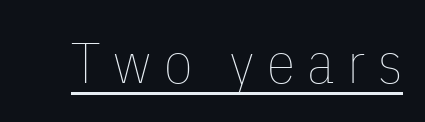
Q: Is the text bold? A: No.
Q: Is the text italic (slanted)? A: No, it is upright.
Q: Is the text underlined? A: Yes.
Q: Is the spacing between letters normal or unusually wide? A: Unusually wide.
Q: Width (condensed, normal, or wide)? A: Condensed.
Q: Stroke contrast? A: Low.
Q: x-height? A: Medium.
Q: Monospaced? A: No.
